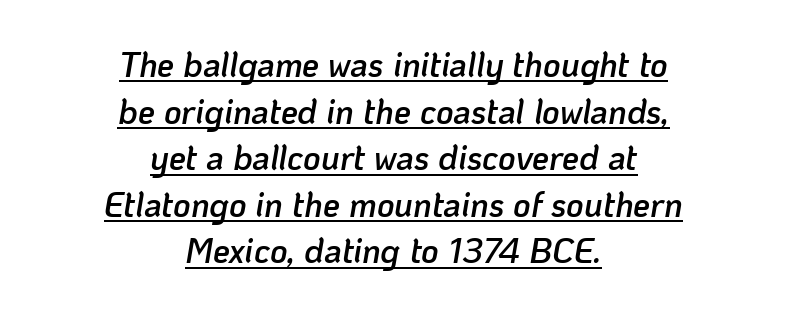
The whitespace from short lines is split evenly between both sides. What stands out about the letter spacing? Nothing — it is the standard amount. If you measured baseline to baseline, you'd find a middling distance. The passage shown is typed in a proportional face where columns would drift.
